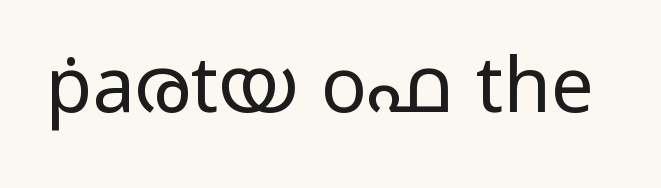
Compared with a typical body face, this is equally light or lighter still. Nope, no serifs anywhere on these letters. Does extra space separate the letters? No, they use regular spacing. You could not count columns in this text — the font is proportionally spaced. Any mark beneath the type? The region is blank.
